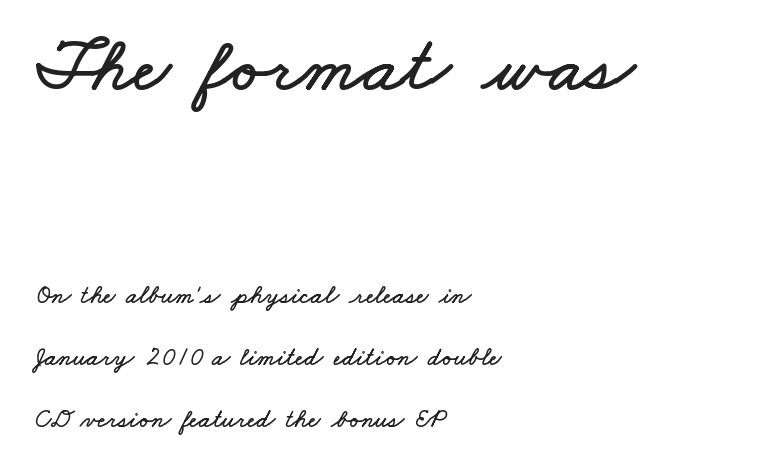
The image shows 79 px wide type; set left-aligned, loose line spacing (2.37x), normal letter spacing, not underlined; the first (top) block is 3.04x larger; low stroke contrast and a small x-height.
